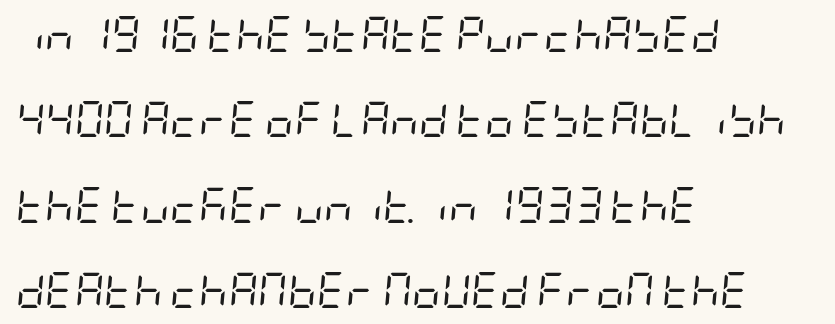
Q: Is the text bold? A: No.
Q: Is the text italic (slanted)? A: Yes, it leans right by about 5 degrees.
Q: Is the text underlined? A: No.
Q: How is the paragraph aligned? A: Left-aligned.
Q: Is the spacing between letters normal or unusually wide? A: Normal.
Q: Is the spacing between lines tight, normal or loose? A: Loose.
Q: Width (condensed, normal, or wide)? A: Condensed.
Q: Stroke contrast? A: Low.
Q: x-height? A: Large.
